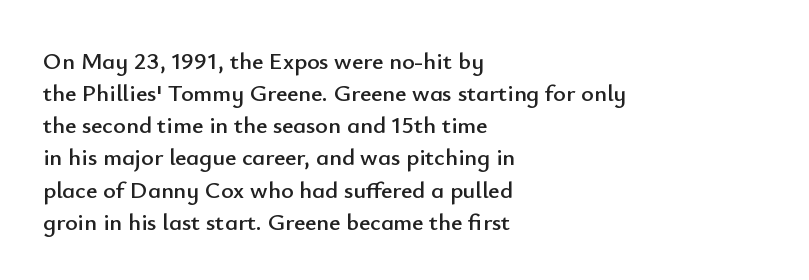
Just letters on the line, the space beneath them empty. Honestly, the row spacing looks completely unremarkable. No italicization has been applied; the sample stays upright. Teacher's note: observe the even left margin — that is flush-left alignment. Glyph-to-glyph distance matches everyday printed text.
